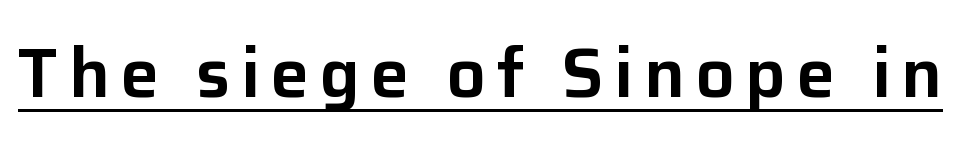
Q: Is the text italic (slanted)? A: No, it is upright.
Q: Is the typeface a serif or a sans-serif typeface? A: Sans-serif.
Q: Is the text underlined? A: Yes.
Q: Width (condensed, normal, or wide)? A: Normal.
Q: Stroke contrast? A: Low.
Q: x-height? A: Medium.
Q: Monospaced? A: No.
